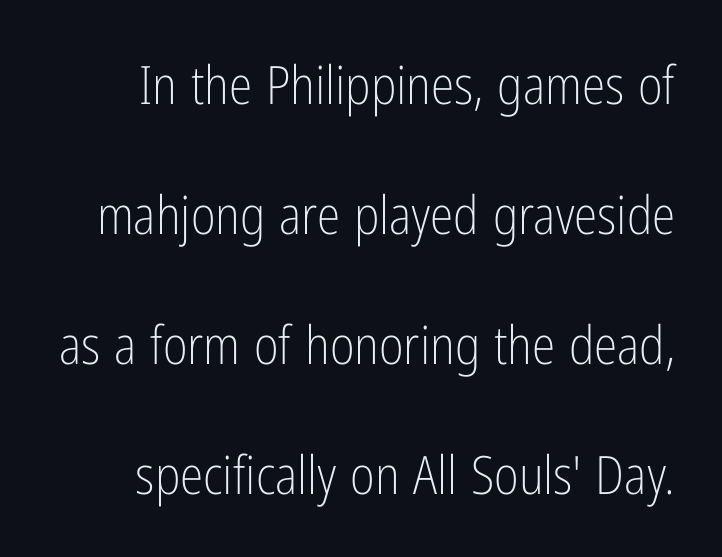
{"serif": "no", "italic": "no", "bold": "no", "weight": "light", "width": "condensed", "stroke_contrast": "low", "x_height": "medium", "monospaced": "no", "underline": "no", "line_spacing": "loose", "line_spacing_ratio": 2.45, "letter_spacing": "normal", "letter_spacing_em": 0.0, "glyph_px": 53}
